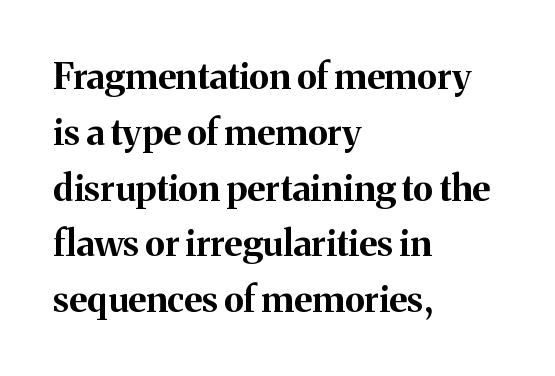
The designer went with a serif here, giving each stem small feet. Do the letters lean? They stand straight. Which margin do the lines hug? The left one — the right edge is uneven. Inter-character spacing is left at the font's built-in metrics. Words float on clear page, feet unadorned.
